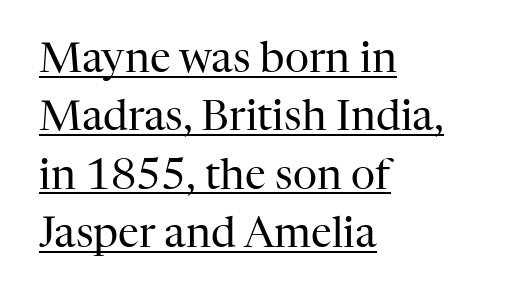
All the whitespace from short lines collects on the right. Think of a printed novel: that variable character pitch is what you see here. The tracking reads as untouched default to a designer's eye. Glance below the letters and you will spot a drawn line. The lines sit at an ordinary, default distance from one another. The passage shown is not bold in any degree.
